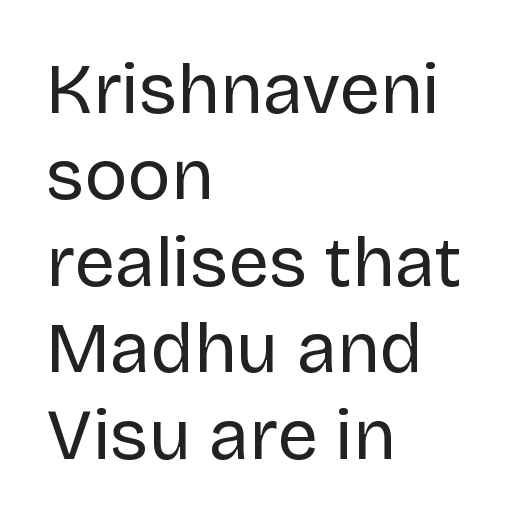
The image shows 72 px regular-weight sans-serif type, upright; set left-aligned, line spacing 1.2x, normal letter spacing, not underlined; low stroke contrast and a large x-height.
